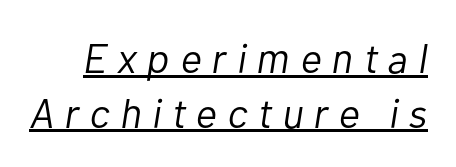
No letter is thick-stroked: the sample isn't bold. Is this a fixed-width face? No — the glyphs have proportional, varying widths. Tracking here is generous; glyphs stand well apart from one another. A rule runs beneath these lines of type. Rows of type keep a routine distance in the vertical direction.
